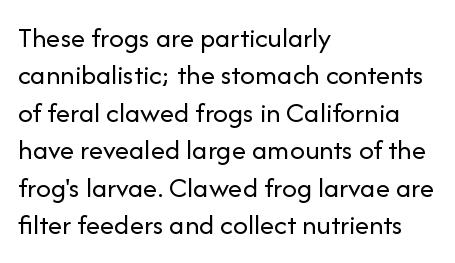
The image shows 29 px regular-weight sans-serif type, upright; set left-aligned, normal line spacing (1.29x), normal letter spacing, not underlined; low stroke contrast and a medium x-height.
